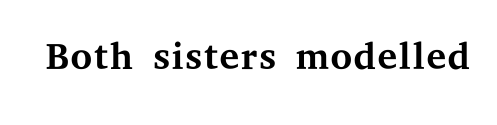
The image shows 56 px regular-weight, wide serif type, upright; set normal letter spacing, not underlined; medium stroke contrast and a medium x-height.
